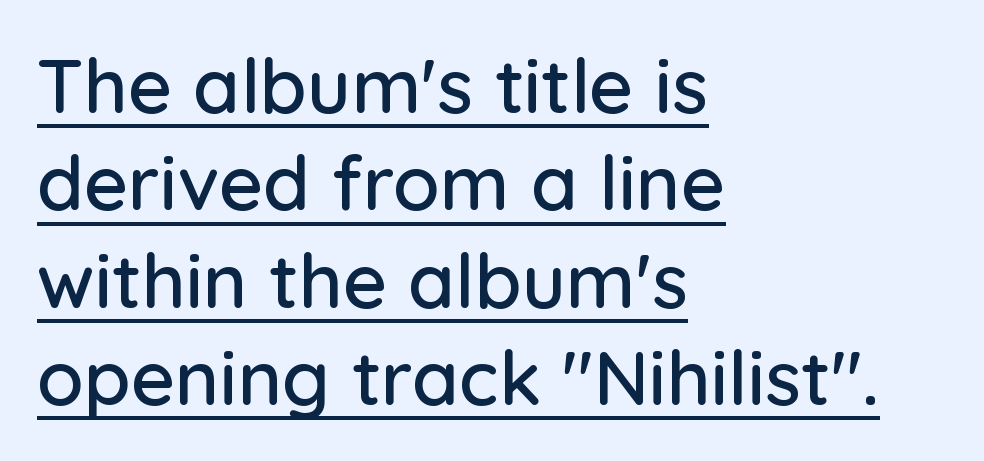
Q: Is the text italic (slanted)? A: No, it is upright.
Q: Is the typeface a serif or a sans-serif typeface? A: Sans-serif.
Q: Is the text underlined? A: Yes.
Q: How is the paragraph aligned? A: Left-aligned.
Q: Is the spacing between letters normal or unusually wide? A: Normal.
Q: Is the spacing between lines tight, normal or loose? A: Normal.
Q: Width (condensed, normal, or wide)? A: Normal.
Q: Stroke contrast? A: Low.
Q: x-height? A: Medium.
Q: Monospaced? A: No.
